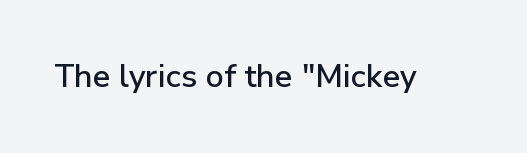
Q: Is the text italic (slanted)? A: No, it is upright.
Q: Is the typeface a serif or a sans-serif typeface? A: Sans-serif.
Q: Is the text underlined? A: No.
Q: Is the spacing between letters normal or unusually wide? A: Normal.
Q: Width (condensed, normal, or wide)? A: Normal.
Q: Stroke contrast? A: Low.
Q: x-height? A: Medium.
Q: Monospaced? A: No.
